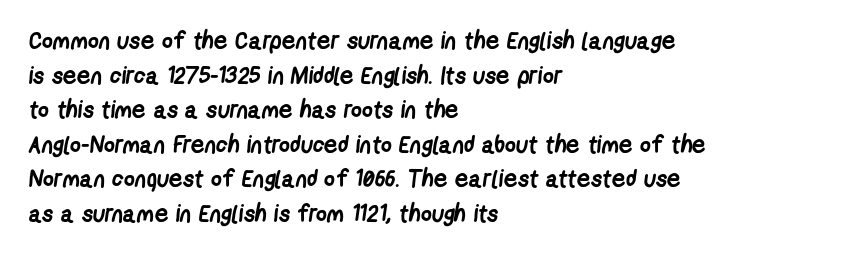
{"bold": "yes", "underline": "no", "align": "left", "line_spacing": "normal", "line_spacing_ratio": 1.44, "letter_spacing": "normal", "letter_spacing_em": 0.0, "glyph_px": 24}
